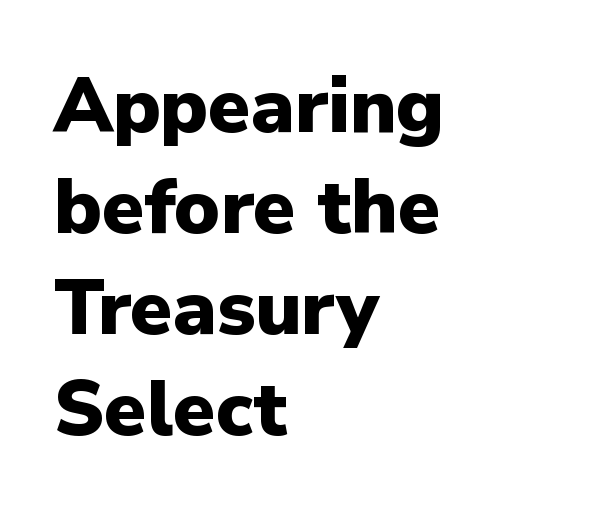
Leading matches the norm, producing a regular column. The letters advance in unequal steps, a hallmark of proportional type. Nothing unusual about the tracking: characters are spaced as the font intends. No word sits above an underline. The text block is weighted toward the left margin, trailing off unevenly rightward. Weight: bold.
